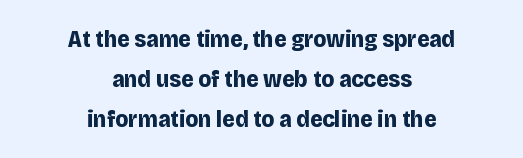
The image shows 24 px bold type, upright; set centered, normal line spacing (1.66x), normal letter spacing, not underlined.
